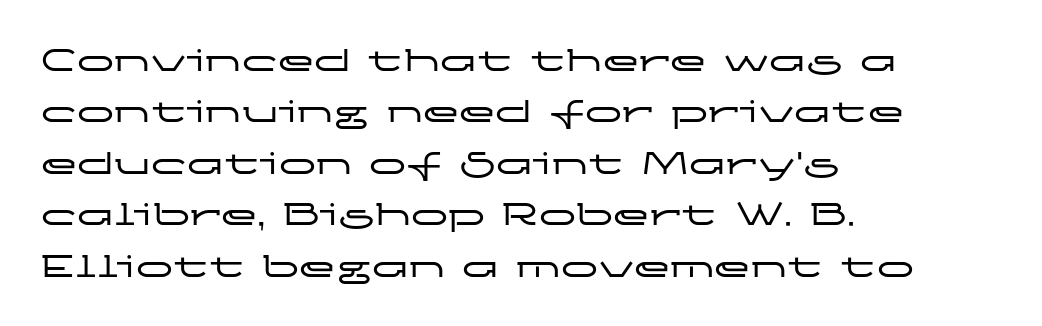
{"serif": "no", "italic": "no", "width": "wide", "stroke_contrast": "low", "x_height": "medium", "monospaced": "no", "underline": "no", "align": "left", "line_spacing": "normal", "line_spacing_ratio": 1.39, "letter_spacing": "normal", "letter_spacing_em": 0.0, "glyph_px": 37}
